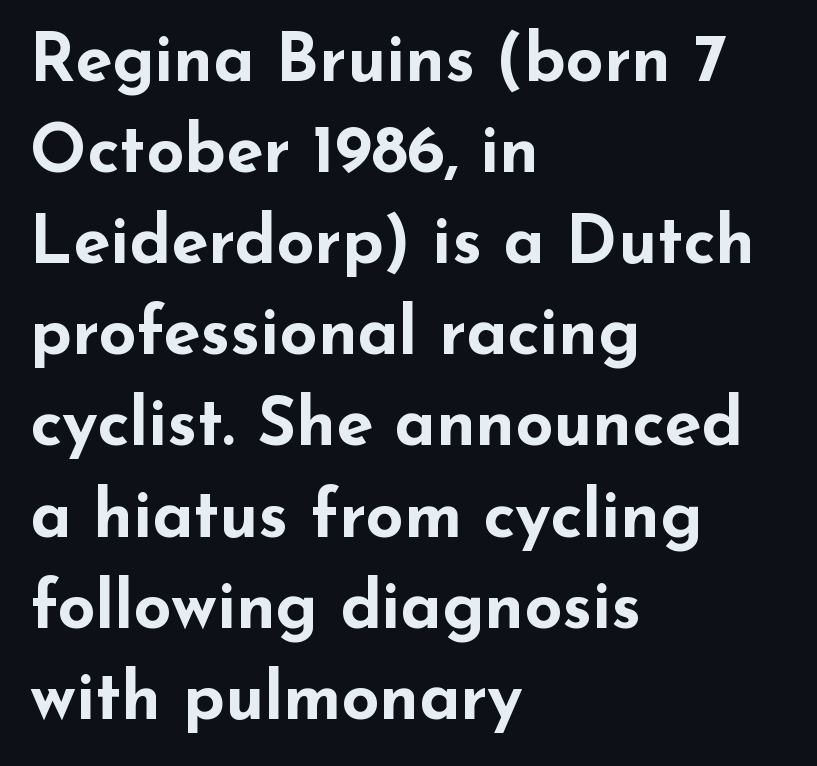
Baseline-to-baseline distance is the conventional proportion of letter height. The font is running at its bold setting. Anything drawn beneath the words? Only blank space. This sample uses an upright cut, with every glyph sitting square on the baseline. Do the characters align in a grid? No, the font is proportional. The setting favours the left margin, as ordinary paragraphs usually do.
